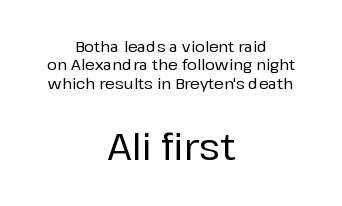
Caption: standard tracking, unaltered. Do the letters lean? They stand straight. Alignment: centered. Serif or sans? Sans — the stroke terminals are bare. The space directly below the letters is spotless.
